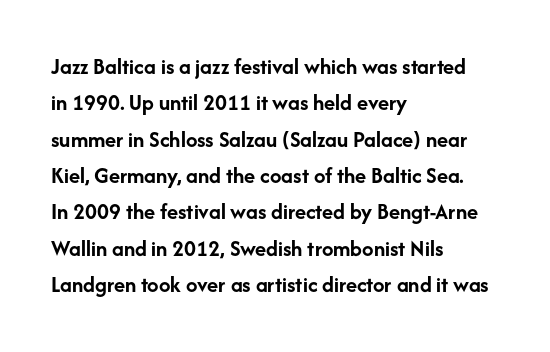
{"italic": "no", "bold": "yes", "underline": "no", "align": "left", "line_spacing": "normal", "line_spacing_ratio": 1.58, "letter_spacing": "normal", "letter_spacing_em": 0.0, "glyph_px": 23}
